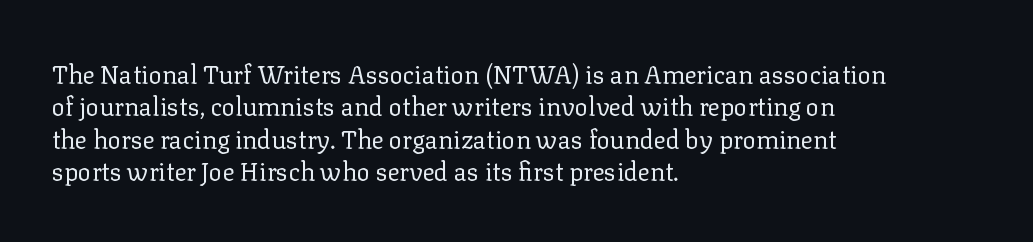
The image shows 25 px text type, upright; set left-aligned, normal line spacing (1.3x), normal letter spacing, not underlined.
